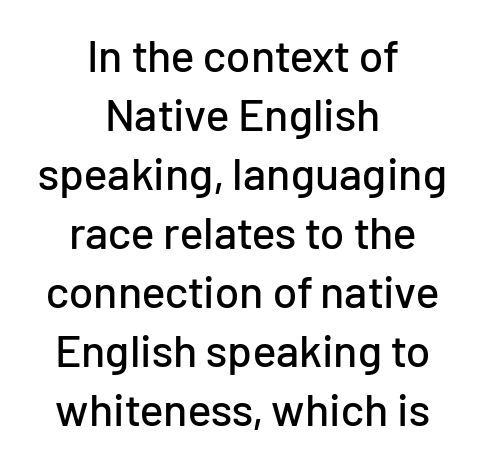
The image shows 45 px sans-serif type, upright; set centered, normal line spacing (1.31x), normal letter spacing, not underlined; low stroke contrast and a medium x-height.
